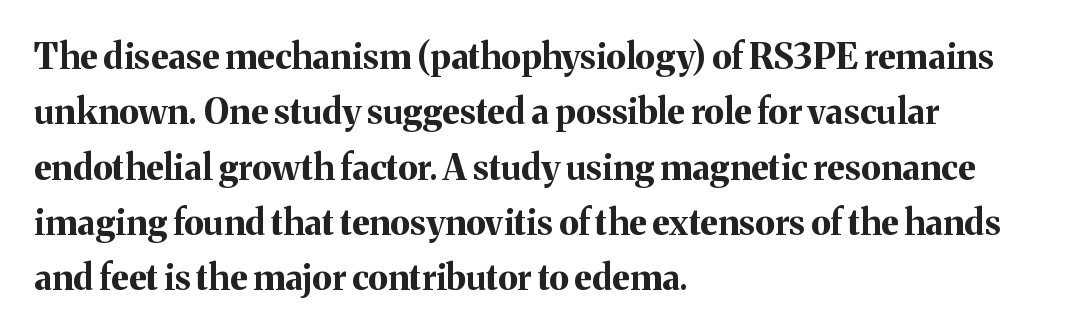
{"serif": "yes", "italic": "no", "bold": "yes", "weight": "bold", "width": "normal", "stroke_contrast": "medium", "x_height": "medium", "monospaced": "no", "underline": "no", "align": "left", "line_spacing": "normal", "line_spacing_ratio": 1.58, "letter_spacing": "normal", "letter_spacing_em": 0.0, "glyph_px": 35}
